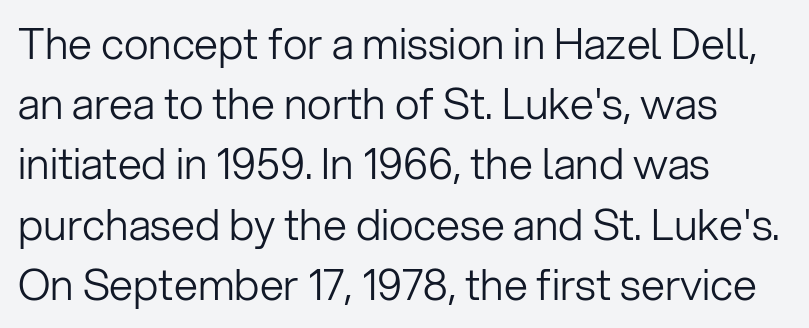
Q: Is the text bold? A: No.
Q: Is the text italic (slanted)? A: No, it is upright.
Q: Is the typeface a serif or a sans-serif typeface? A: Sans-serif.
Q: Is the text underlined? A: No.
Q: How is the paragraph aligned? A: Left-aligned.
Q: Is the spacing between letters normal or unusually wide? A: Normal.
Q: Is the spacing between lines tight, normal or loose? A: Normal.
Q: Width (condensed, normal, or wide)? A: Normal.
Q: Stroke contrast? A: Low.
Q: x-height? A: Medium.
Q: Monospaced? A: No.
